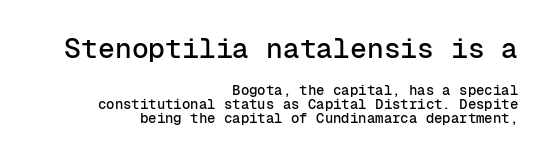
{"serif": "no", "italic": "no", "width": "normal", "stroke_contrast": "low", "x_height": "medium", "monospaced": "yes", "underline": "no", "align": "right", "line_spacing": "tight", "line_spacing_ratio": 1.01, "letter_spacing": "normal", "letter_spacing_em": 0.0, "larger_block": "first", "size_ratio": 2.0, "glyph_px": 28}
